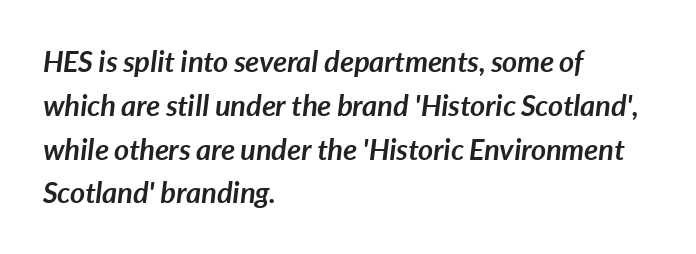
Q: Is the text bold? A: Yes.
Q: Is the text italic (slanted)? A: Yes, it leans right by about 7 degrees.
Q: Is the text underlined? A: No.
Q: How is the paragraph aligned? A: Left-aligned.
Q: Is the spacing between letters normal or unusually wide? A: Normal.
Q: Is the spacing between lines tight, normal or loose? A: Normal.
Q: Width (condensed, normal, or wide)? A: Normal.
Q: Stroke contrast? A: Low.
Q: x-height? A: Medium.
Q: Monospaced? A: No.
